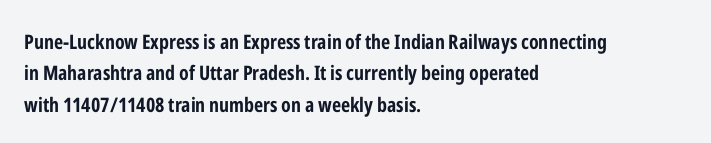
Q: Is the text bold? A: Yes.
Q: Is the text italic (slanted)? A: No, it is upright.
Q: Is the text underlined? A: No.
Q: How is the paragraph aligned? A: Left-aligned.
Q: Is the spacing between letters normal or unusually wide? A: Normal.
Q: Is the spacing between lines tight, normal or loose? A: Normal.
